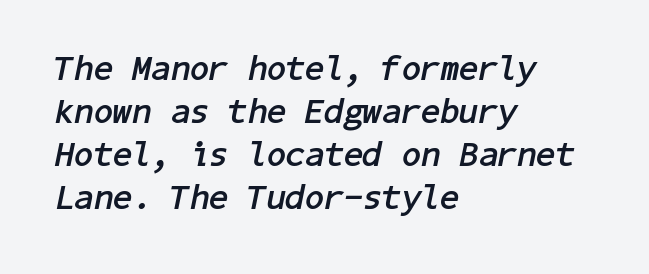
Nobody touched the tracking dial on this one. The paragraph has a hard left edge and a soft right edge. Set as a true bold cut, around the 700 mark. These lines were composed using italics. Underlining? Definitely not there.
